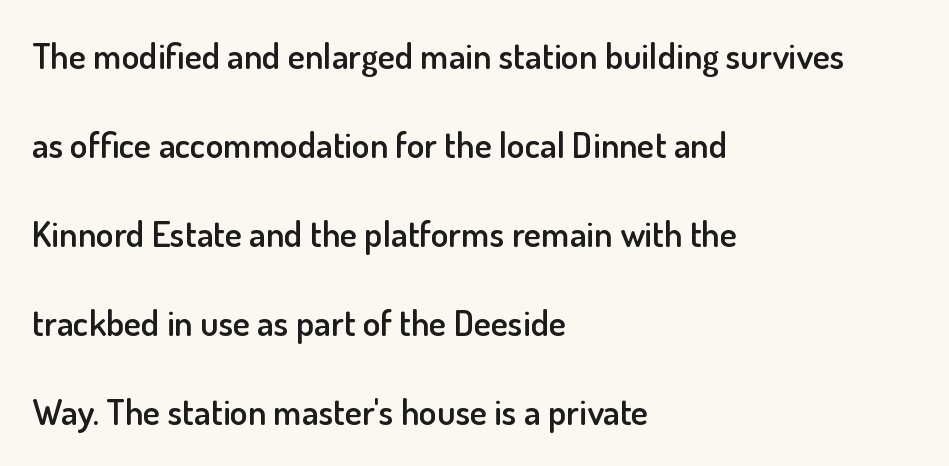
The image shows 36 px semibold sans-serif type, upright; set left-aligned, loose line spacing (2.47x), normal letter spacing, not underlined; low stroke contrast and a small x-height.
